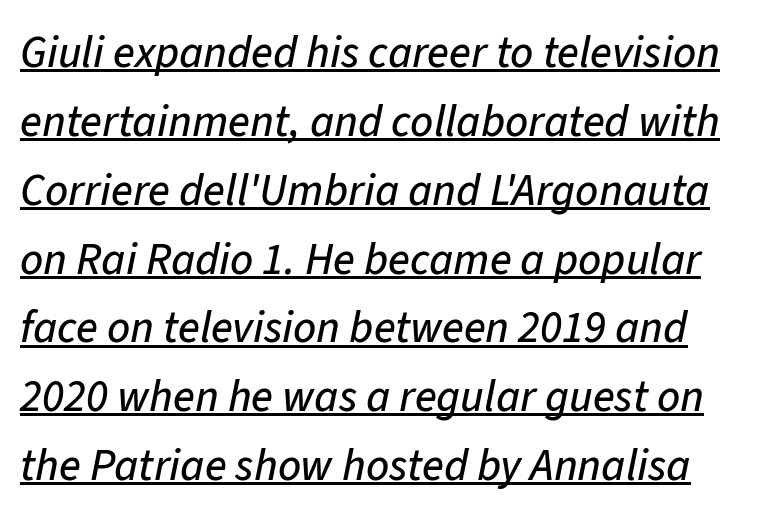
{"italic": "yes", "lean": "right", "slant_degrees": 11, "width": "normal", "stroke_contrast": "low", "x_height": "medium", "monospaced": "no", "underline": "yes", "line_spacing": "normal", "line_spacing_ratio": 1.53, "letter_spacing": "normal", "letter_spacing_em": 0.0, "glyph_px": 45}
